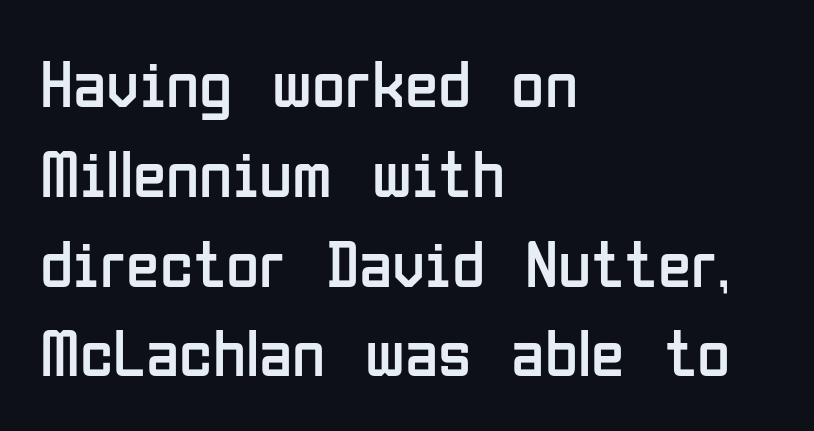
Q: Is the text bold? A: No.
Q: Is the text italic (slanted)? A: No, it is upright.
Q: Is the typeface a serif or a sans-serif typeface? A: Sans-serif.
Q: Is the text underlined? A: No.
Q: How is the paragraph aligned? A: Left-aligned.
Q: Is the spacing between letters normal or unusually wide? A: Normal.
Q: Is the spacing between lines tight, normal or loose? A: Normal.
Q: Width (condensed, normal, or wide)? A: Condensed.
Q: Stroke contrast? A: Low.
Q: x-height? A: Medium.
Q: Monospaced? A: No.
